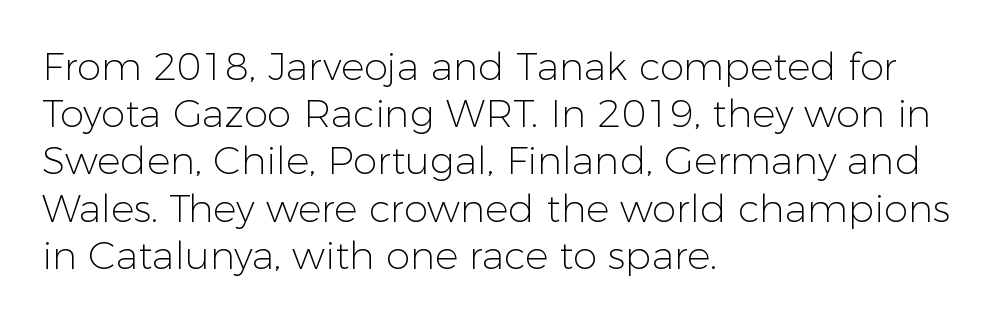
The image shows 39 px light sans-serif type, upright; set left-aligned, line spacing 1.21x, normal letter spacing, not underlined; low stroke contrast and a medium x-height.
